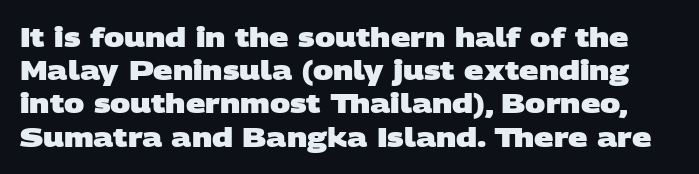
The image shows 27 px bold type; set line spacing 1.23x, normal letter spacing, not underlined.
